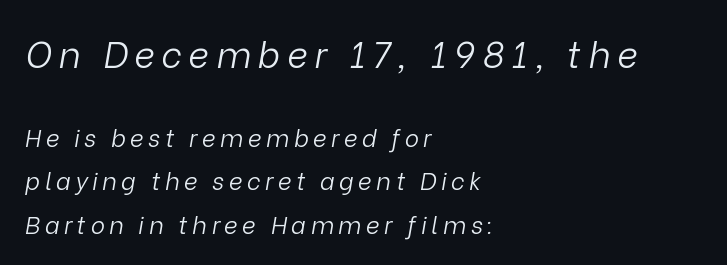
Alignment: flush left. Words float on clear page, feet unadorned. Look at the glyph heights: the upper group is clearly the bigger setting. Think of a printed novel: that variable character pitch is what you see here. A quiet, ordinary-to-light weight characterises the typeface.
